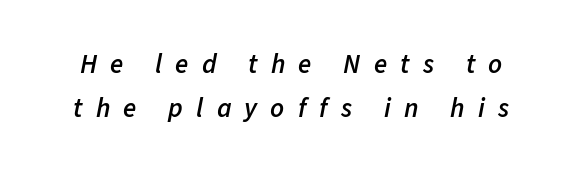
Q: Is the text bold? A: Semi-bold.
Q: Is the text italic (slanted)? A: Yes, it leans right by about 11 degrees.
Q: Is the text underlined? A: No.
Q: Is the spacing between letters normal or unusually wide? A: Unusually wide.
Q: Is the spacing between lines tight, normal or loose? A: Normal.
